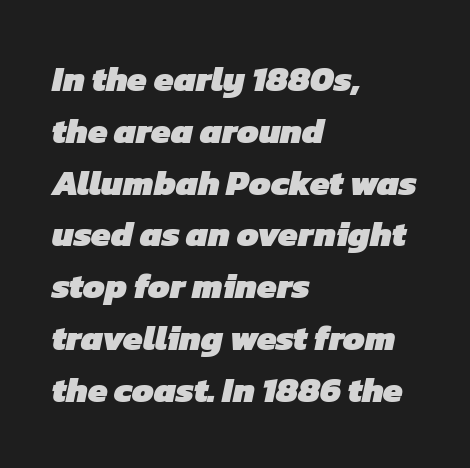
The image shows 35 px heavy sans-serif type; set left-aligned, normal line spacing (1.48x), normal letter spacing, not underlined; low stroke contrast and a medium x-height.
